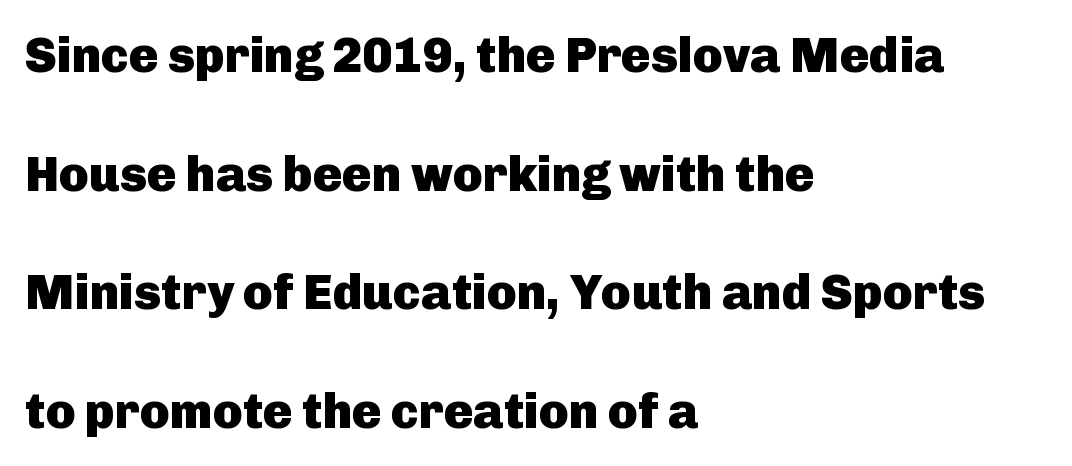
{"serif": "no", "italic": "no", "bold": "yes", "weight": "heavy", "width": "normal", "stroke_contrast": "low", "x_height": "medium", "monospaced": "no", "underline": "no", "align": "left", "line_spacing": "loose", "line_spacing_ratio": 2.42, "letter_spacing": "normal", "letter_spacing_em": 0.0, "glyph_px": 49}
